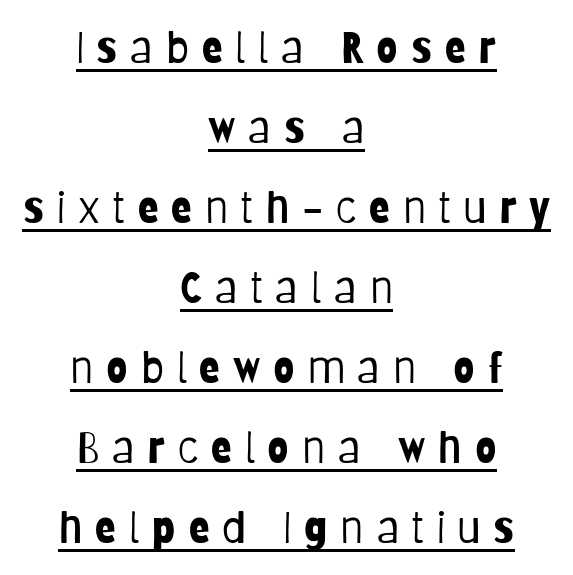
The horizontal fit of the characters is loose and conspicuously gappy. The specimen includes a rule beneath the text block's lines. Tall strokes in this sample are plumb rather than angled. Check where the strokes stop: nothing finishes them off — pure sans.
